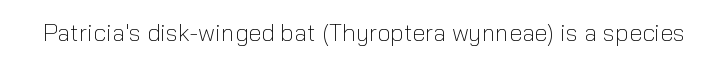
The image shows 24 px text type, upright; set normal letter spacing, not underlined.
